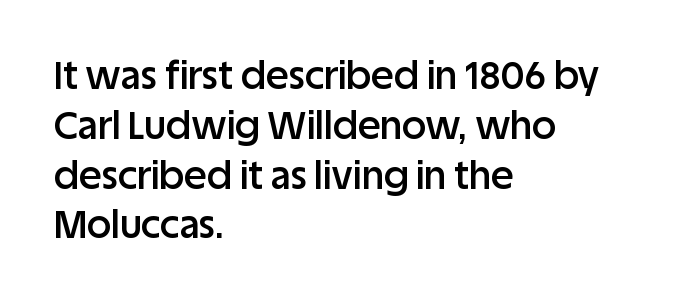
{"serif": "no", "italic": "no", "bold": "semi", "weight": "semibold", "width": "normal", "stroke_contrast": "low", "x_height": "large", "monospaced": "no", "underline": "no", "align": "left", "line_spacing": "normal", "line_spacing_ratio": 1.31, "letter_spacing": "normal", "letter_spacing_em": 0.0, "glyph_px": 38}
